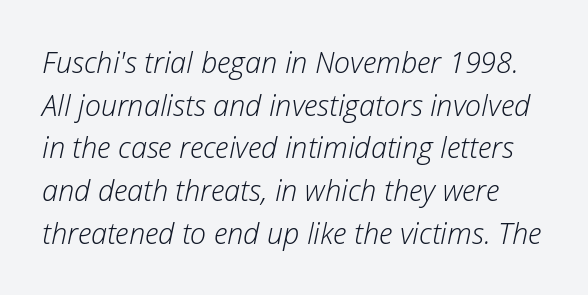
{"italic": "yes", "lean": "right", "slant_degrees": 12, "bold": "no", "weight": "light", "width": "normal", "stroke_contrast": "low", "x_height": "medium", "monospaced": "no", "underline": "no", "line_spacing": "normal", "line_spacing_ratio": 1.47, "letter_spacing": "normal", "letter_spacing_em": 0.0, "glyph_px": 29}
